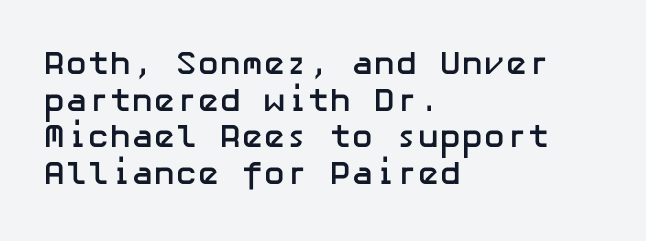
Q: Is the text bold? A: Yes.
Q: Is the text italic (slanted)? A: No, it is upright.
Q: Is the typeface a serif or a sans-serif typeface? A: Sans-serif.
Q: Is the text underlined? A: No.
Q: How is the paragraph aligned? A: Left-aligned.
Q: Is the spacing between letters normal or unusually wide? A: Normal.
Q: Is the spacing between lines tight, normal or loose? A: Tight.
Q: Width (condensed, normal, or wide)? A: Normal.
Q: Stroke contrast? A: Low.
Q: x-height? A: Medium.
